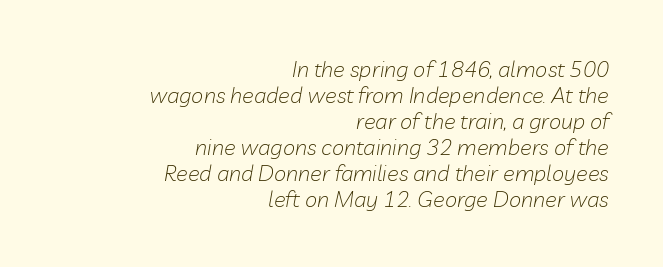
Q: Is the text bold? A: No.
Q: Is the text italic (slanted)? A: Yes, it leans right by about 10 degrees.
Q: Is the text underlined? A: No.
Q: How is the paragraph aligned? A: Right-aligned.
Q: Is the spacing between letters normal or unusually wide? A: Normal.
